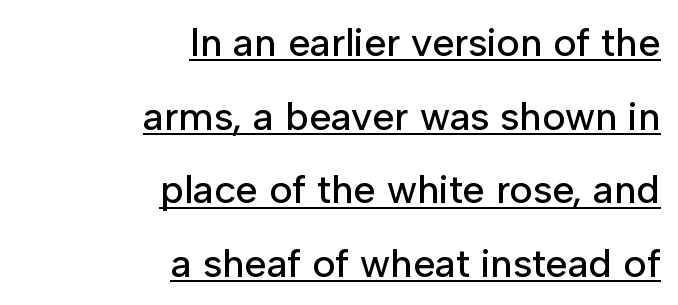
{"serif": "no", "italic": "no", "width": "normal", "stroke_contrast": "low", "x_height": "medium", "monospaced": "no", "underline": "yes", "align": "right", "line_spacing_ratio": 1.84, "letter_spacing": "normal", "letter_spacing_em": 0.0, "glyph_px": 40}
